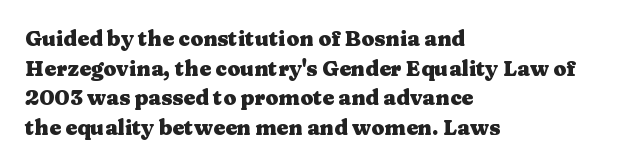
The image shows 21 px bold type, upright; set left-aligned, normal line spacing (1.41x), normal letter spacing, not underlined.
